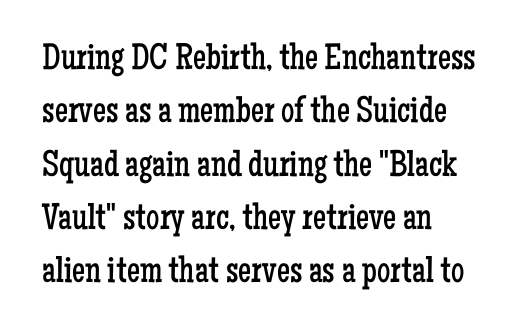
Character widths vary here, with narrow letters taking less room than wide ones. A light-to-regular cut is what we see here. The rendering anchors every line to the left-hand side. Beneath every word, the page is bare.
